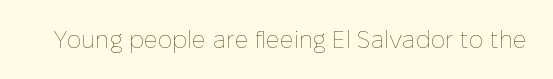
{"italic": "no", "bold": "no", "underline": "no", "letter_spacing": "normal", "letter_spacing_em": 0.0, "glyph_px": 24}
